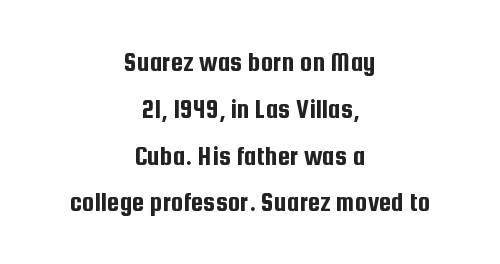
The image shows 28 px condensed sans-serif type, upright; set centered, normal line spacing (1.67x), normal letter spacing, not underlined; low stroke contrast and a medium x-height.
